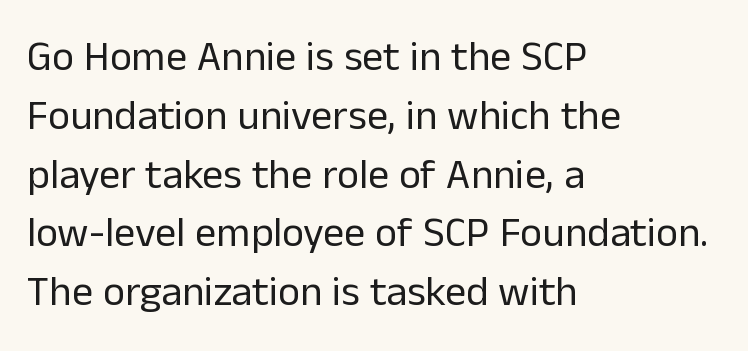
Q: Is the text bold? A: No.
Q: Is the text italic (slanted)? A: No, it is upright.
Q: Is the typeface a serif or a sans-serif typeface? A: Sans-serif.
Q: Is the text underlined? A: No.
Q: How is the paragraph aligned? A: Left-aligned.
Q: Is the spacing between letters normal or unusually wide? A: Normal.
Q: Is the spacing between lines tight, normal or loose? A: Normal.
Q: Width (condensed, normal, or wide)? A: Normal.
Q: Stroke contrast? A: Low.
Q: x-height? A: Medium.
Q: Monospaced? A: No.
